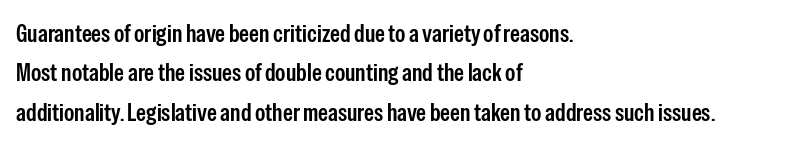
Q: Is the text italic (slanted)? A: No, it is upright.
Q: Is the text underlined? A: No.
Q: How is the paragraph aligned? A: Left-aligned.
Q: Is the spacing between letters normal or unusually wide? A: Normal.
Q: Is the spacing between lines tight, normal or loose? A: Normal.
